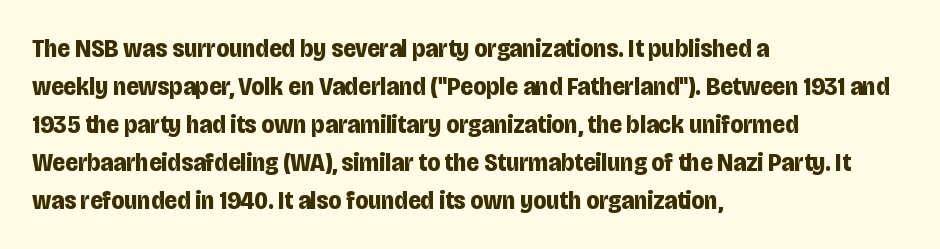
Horizontal alignment here is leftward, the default for most running prose. Nothing unusual about the tracking: characters are spaced as the font intends. Students, observe: this is what conventionally led text looks like. Does the lettering tilt? It doesn't — this is upright.
